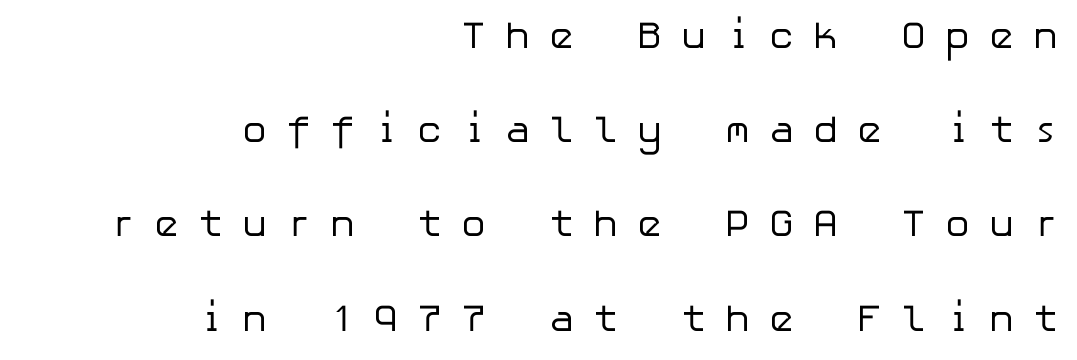
Q: Is the text bold? A: No.
Q: Is the text italic (slanted)? A: No, it is upright.
Q: Is the typeface a serif or a sans-serif typeface? A: Sans-serif.
Q: Is the text underlined? A: No.
Q: How is the paragraph aligned? A: Right-aligned.
Q: Is the spacing between letters normal or unusually wide? A: Unusually wide.
Q: Is the spacing between lines tight, normal or loose? A: Loose.
Q: Width (condensed, normal, or wide)? A: Normal.
Q: Stroke contrast? A: Low.
Q: x-height? A: Medium.
